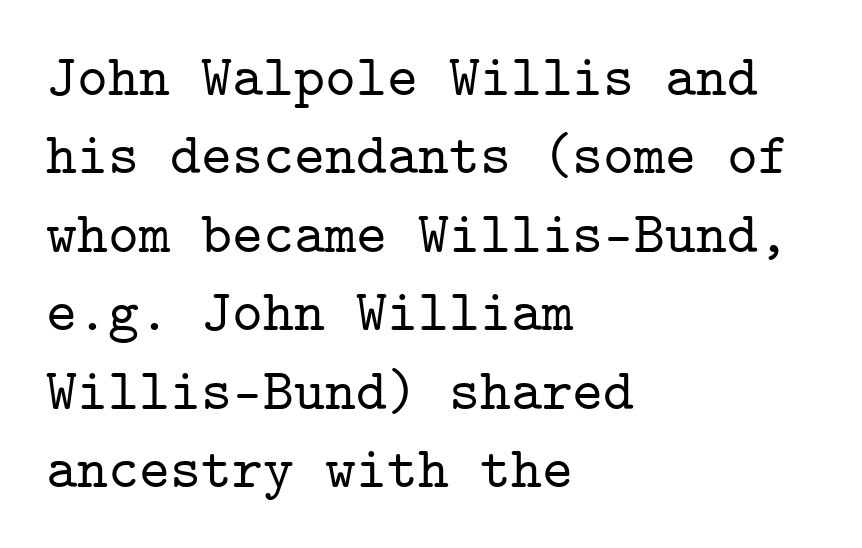
{"serif": "yes", "italic": "no", "width": "normal", "stroke_contrast": "low", "x_height": "medium", "monospaced": "yes", "underline": "no", "align": "left", "line_spacing": "normal", "line_spacing_ratio": 1.33, "letter_spacing": "normal", "letter_spacing_em": 0.0, "glyph_px": 59}
